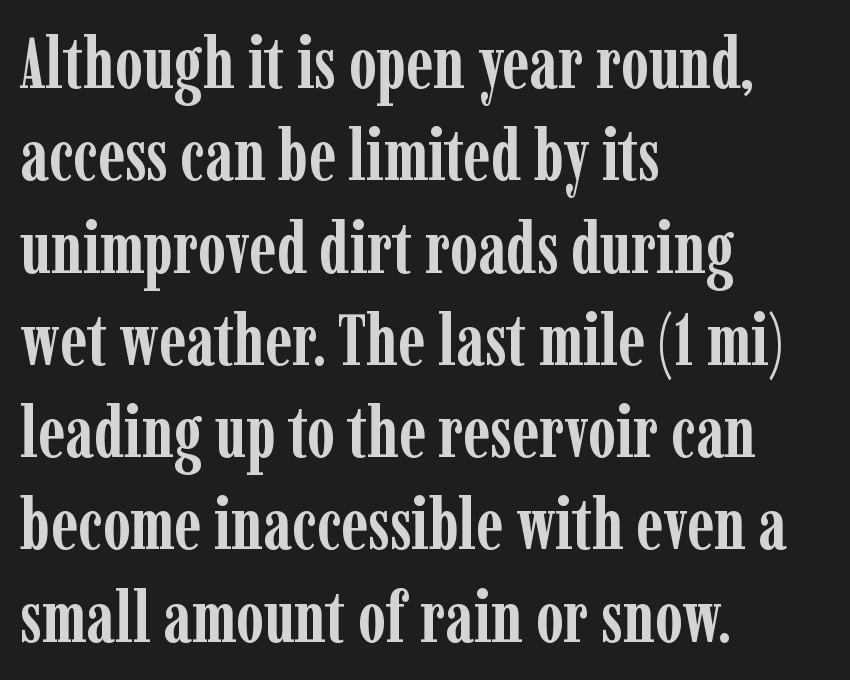
The image shows 71 px semibold, condensed serif type, upright; set left-aligned, normal line spacing (1.3x), normal letter spacing, not underlined; low stroke contrast and a medium x-height.
